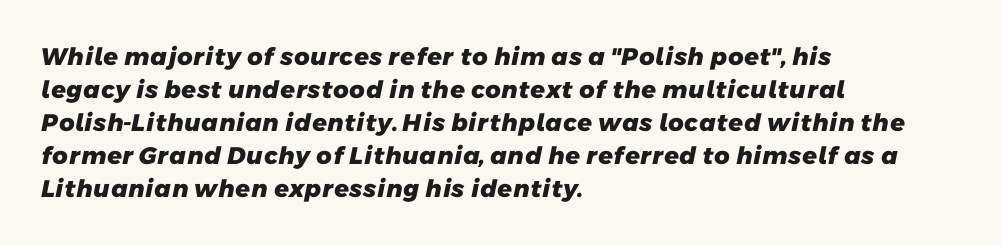
The image shows 24 px bold type; set left-aligned, normal line spacing (1.37x), normal letter spacing, not underlined.
